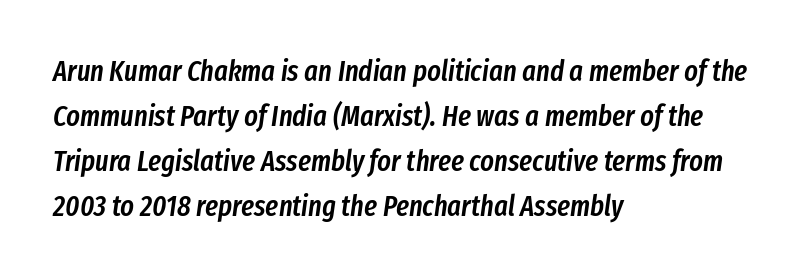
{"italic": "yes", "lean": "right", "slant_degrees": 8, "bold": "semi", "weight": "semibold", "width": "condensed", "stroke_contrast": "low", "x_height": "medium", "monospaced": "no", "underline": "no", "align": "left", "line_spacing": "normal", "line_spacing_ratio": 1.55, "letter_spacing": "normal", "letter_spacing_em": 0.0, "glyph_px": 29}
